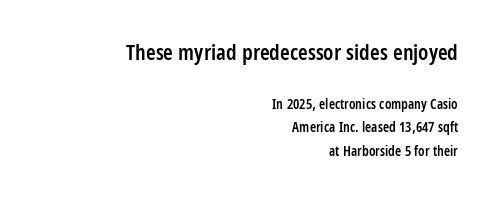
The image shows 22 px text type, upright; set right-aligned, normal line spacing (1.69x), normal letter spacing, not underlined; the first (top) block is 1.57x larger.
